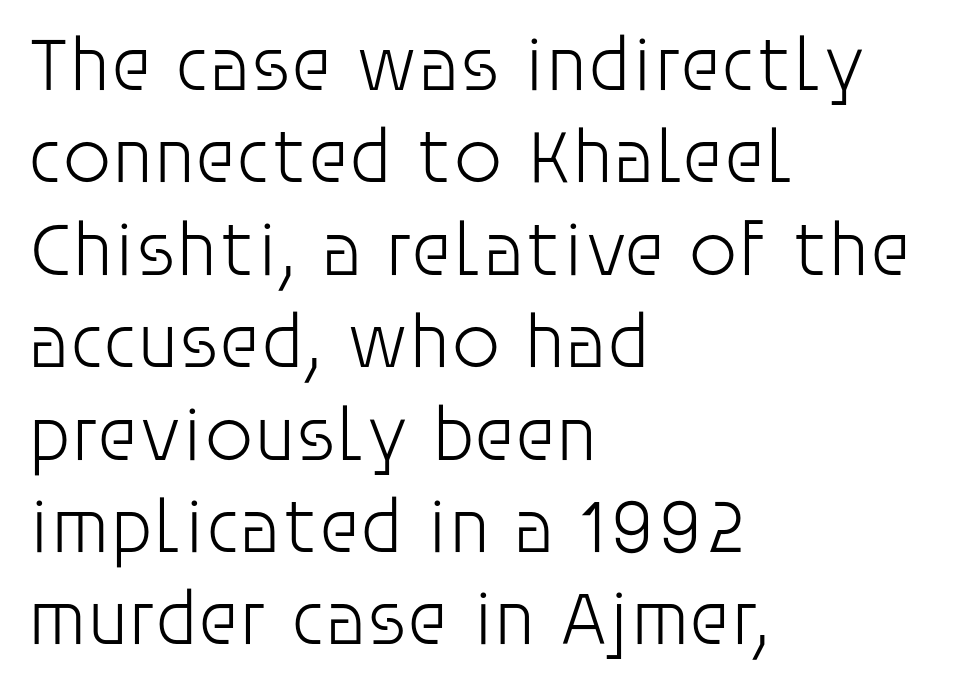
The designer went with a sans here, leaving each stem footless. This rendering uses left alignment, leaving the right contour irregular. Notice how the stems are strictly vertical — no italics here. Each letter keeps its own natural width here, so spacing adapts to shape.
